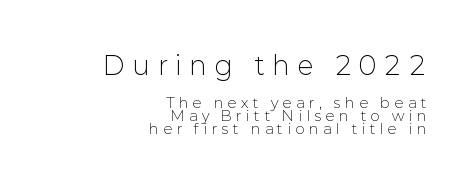
Every row of glyphs terminates at an identical x-position on the right. The typeface has the unassuming heft of standard copy or less. In terms of letterspacing, this is a distinctly airy, spread setting. The rendering uses a small line-height, squeezing the rows. Nope, not italic — everything's standing straight. The area under the type is left untouched.
